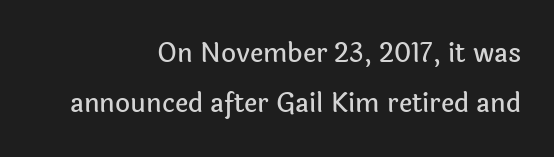
Q: Is the text italic (slanted)? A: No, it is upright.
Q: Is the text underlined? A: No.
Q: How is the paragraph aligned? A: Right-aligned.
Q: Is the spacing between letters normal or unusually wide? A: Normal.
Q: Is the spacing between lines tight, normal or loose? A: Loose.
